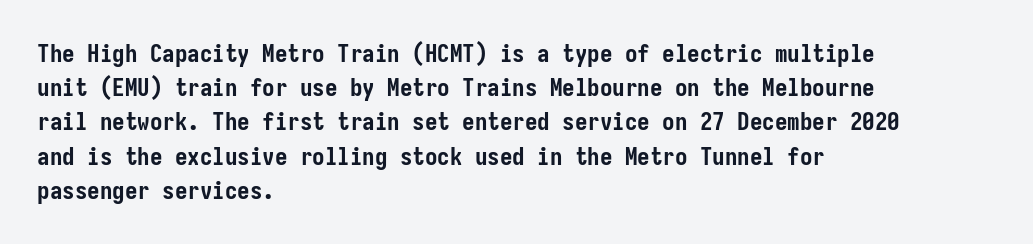
{"italic": "no", "bold": "yes", "underline": "no", "align": "left", "line_spacing": "normal", "line_spacing_ratio": 1.37, "letter_spacing": "normal", "letter_spacing_em": 0.0, "glyph_px": 25}
